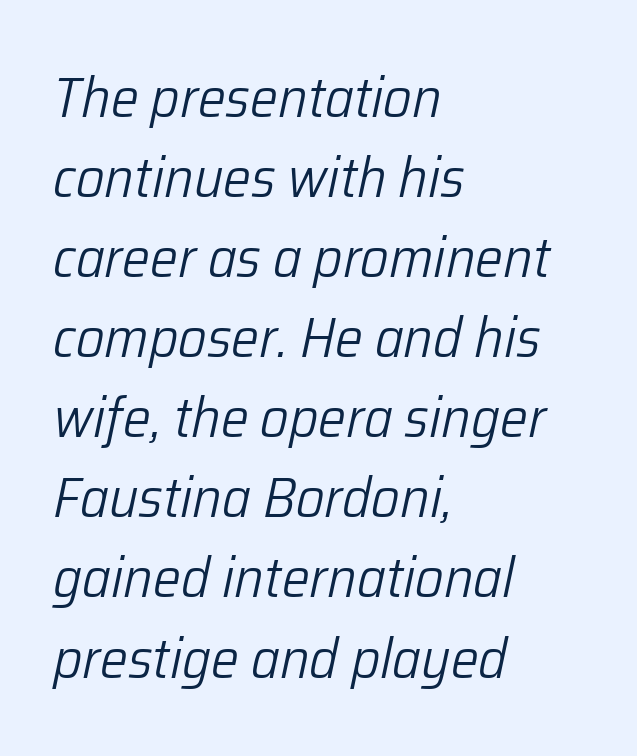
{"italic": "yes", "lean": "right", "slant_degrees": 12, "bold": "no", "weight": "light", "width": "normal", "stroke_contrast": "low", "x_height": "medium", "monospaced": "no", "underline": "no", "align": "left", "line_spacing": "normal", "line_spacing_ratio": 1.43, "letter_spacing": "normal", "letter_spacing_em": 0.0, "glyph_px": 56}
